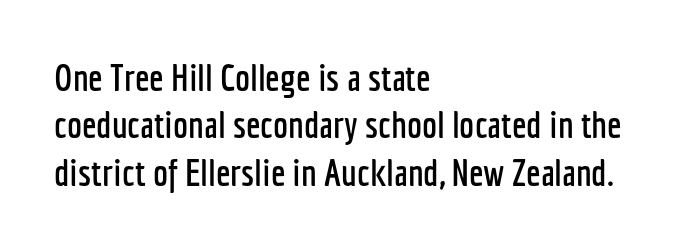
The image shows 38 px condensed sans-serif type, upright; set left-aligned, normal line spacing (1.25x), normal letter spacing, not underlined; low stroke contrast and a medium x-height.
